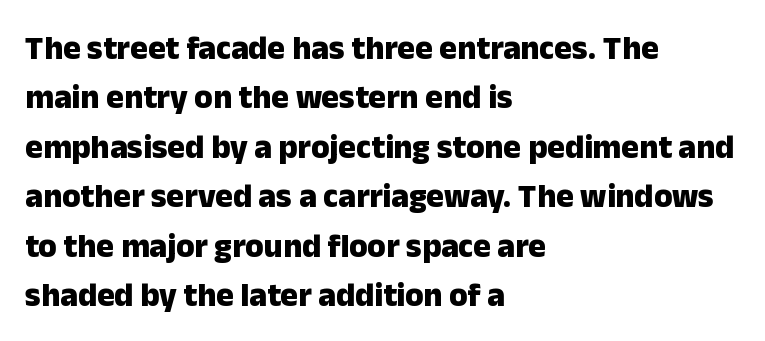
Q: Is the text bold? A: Yes.
Q: Is the text italic (slanted)? A: No, it is upright.
Q: Is the typeface a serif or a sans-serif typeface? A: Sans-serif.
Q: Is the text underlined? A: No.
Q: How is the paragraph aligned? A: Left-aligned.
Q: Is the spacing between letters normal or unusually wide? A: Normal.
Q: Is the spacing between lines tight, normal or loose? A: Normal.
Q: Width (condensed, normal, or wide)? A: Normal.
Q: Stroke contrast? A: Low.
Q: x-height? A: Medium.
Q: Monospaced? A: No.
